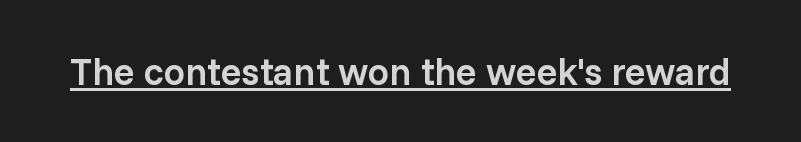
{"serif": "no", "italic": "no", "bold": "semi", "weight": "semibold", "width": "normal", "stroke_contrast": "low", "x_height": "medium", "monospaced": "no", "underline": "yes", "letter_spacing": "normal", "letter_spacing_em": 0.0, "glyph_px": 38}
